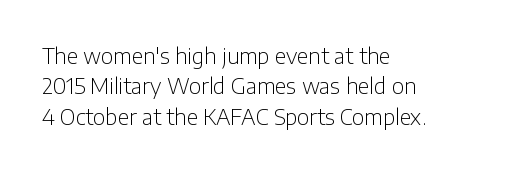
The image shows 21 px text type, upright; set left-aligned, normal line spacing (1.45x), normal letter spacing, not underlined.
